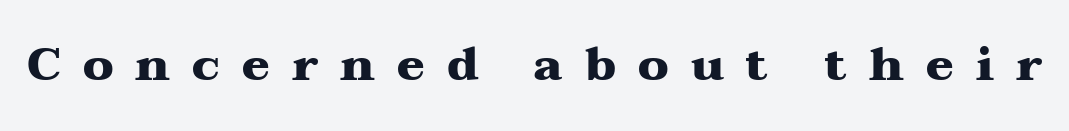
The image shows 46 px heavy, wide serif type, upright; set unusually wide letter spacing (+0.48 em), not underlined; medium stroke contrast and a medium x-height.
